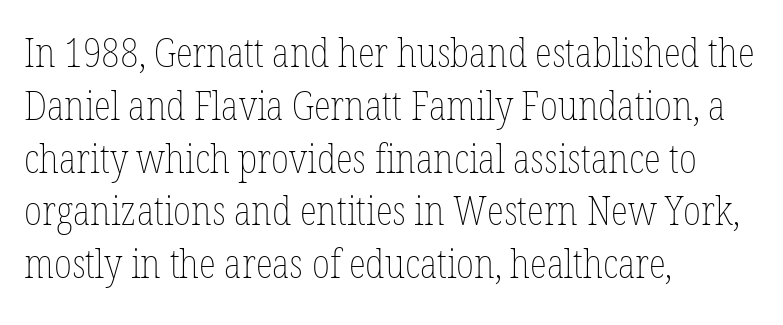
Nope, not italic — everything's standing straight. Is this a heavy cut? Hardly; it is regular or lighter. Look at the tracking — it's just the regular setting, nothing added. Which margin do the lines hug? The left one — the right edge is uneven. One glance says typical: line gaps are just what's usual. Varying glyph widths throughout — classic text-font behaviour.
